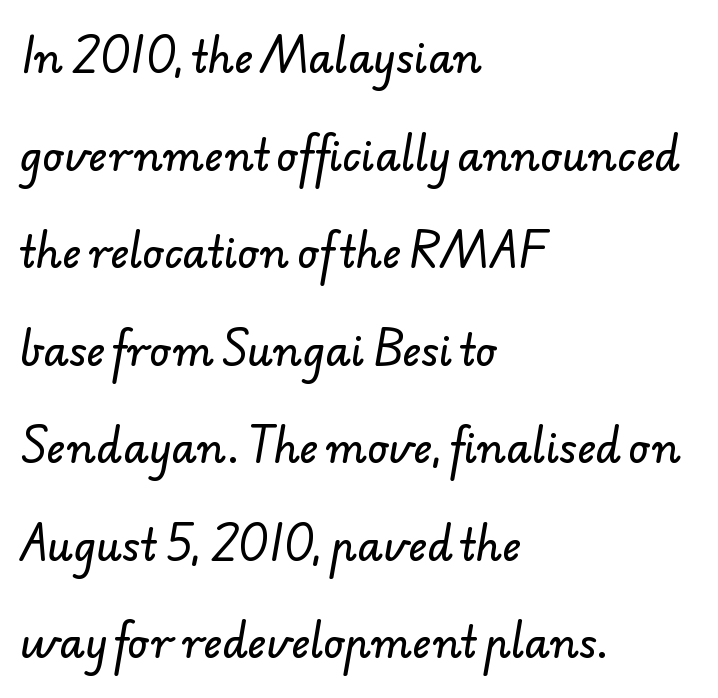
Q: Is the typeface a serif or a sans-serif typeface? A: Sans-serif.
Q: Is the text underlined? A: No.
Q: How is the paragraph aligned? A: Left-aligned.
Q: Is the spacing between letters normal or unusually wide? A: Normal.
Q: Is the spacing between lines tight, normal or loose? A: Loose.
Q: Width (condensed, normal, or wide)? A: Normal.
Q: Stroke contrast? A: Low.
Q: x-height? A: Small.
Q: Monospaced? A: No.
